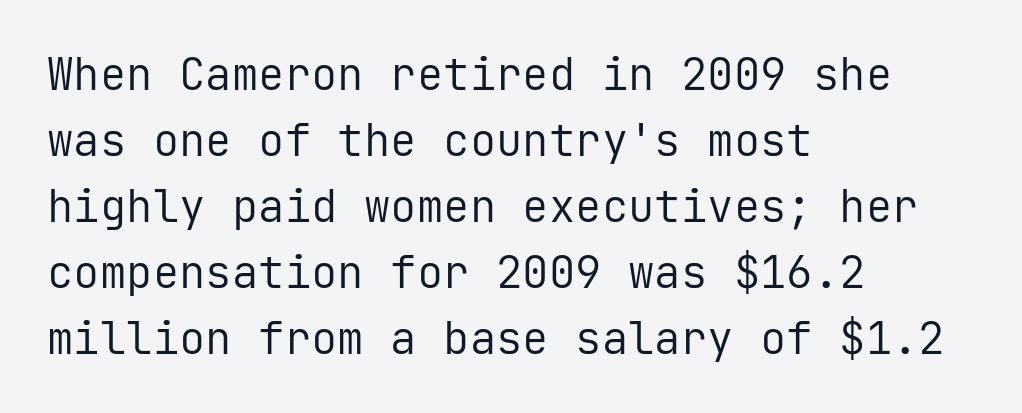
{"serif": "no", "italic": "no", "bold": "no", "weight": "regular", "width": "normal", "stroke_contrast": "low", "x_height": "medium", "monospaced": "yes", "underline": "no", "align": "left", "line_spacing": "normal", "line_spacing_ratio": 1.5, "letter_spacing": "normal", "letter_spacing_em": 0.0, "glyph_px": 44}
